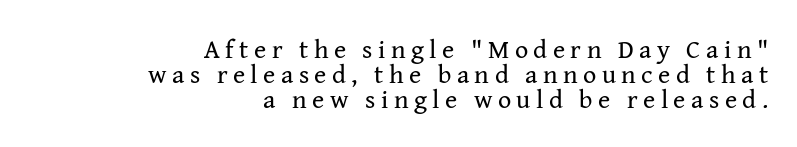
Words appear elongated and porous because spacing is wide. How would I describe the line gaps? Narrow and economical. The lines in this sample share a right terminus and differ only in where they begin. Rendered with straight, roman letterforms. The strip under each line holds only bare page. No letter is thick-stroked: the sample isn't bold.
